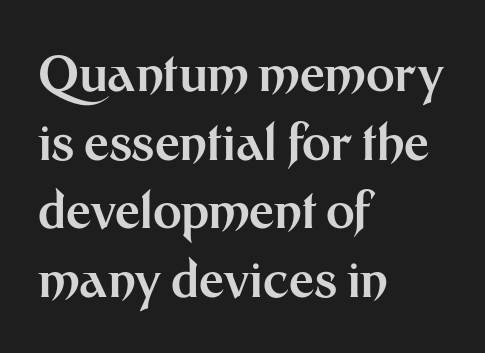
The image shows 49 px bold sans-serif type, upright; set left-aligned, normal line spacing (1.4x), normal letter spacing, not underlined; medium stroke contrast and a medium x-height.
